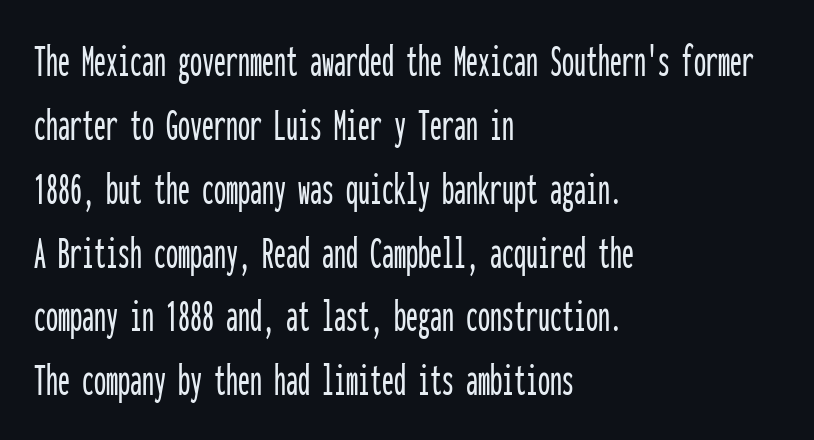
Summary of vertical rhythm: regular, with standard interline spacing. Between one letter and the next there's only the usual sliver of space. The font's upright variant was chosen for this text. No word sits above an underline. A classic flush-left, rag-right setting is used for this passage. This sample uses a sans-serif face.
